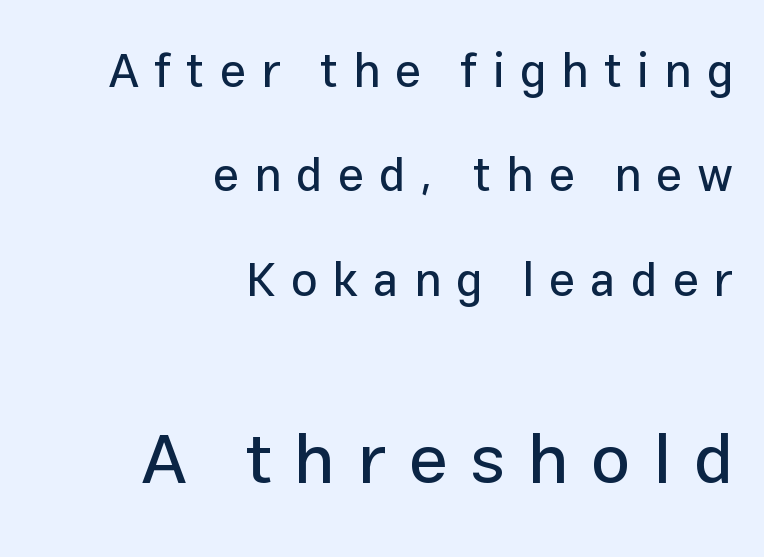
Q: Is the text italic (slanted)? A: No, it is upright.
Q: Is the typeface a serif or a sans-serif typeface? A: Sans-serif.
Q: Is the text underlined? A: No.
Q: How is the paragraph aligned? A: Right-aligned.
Q: Is the spacing between letters normal or unusually wide? A: Unusually wide.
Q: Is the spacing between lines tight, normal or loose? A: Loose.
Q: Which block of text is set in a larger size, the first (top) or the second (bottom)? A: The second (bottom) one.
Q: Width (condensed, normal, or wide)? A: Normal.
Q: Stroke contrast? A: Low.
Q: x-height? A: Medium.
Q: Monospaced? A: No.
